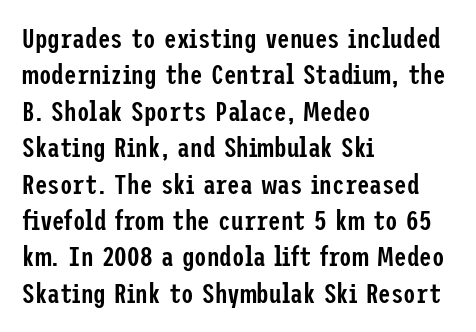
{"serif": "no", "italic": "no", "bold": "semi", "weight": "semibold", "width": "condensed", "stroke_contrast": "low", "x_height": "medium", "underline": "no", "align": "left", "line_spacing": "normal", "line_spacing_ratio": 1.3, "letter_spacing": "normal", "letter_spacing_em": 0.0, "glyph_px": 28}
